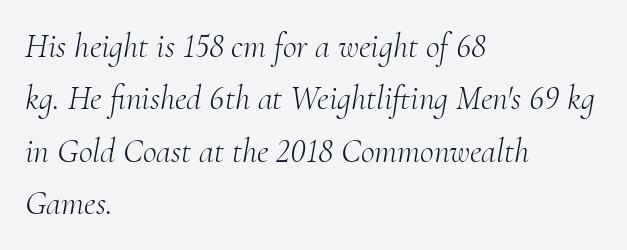
{"serif": "yes", "italic": "yes", "lean": "right", "slant_degrees": 10, "bold": "no", "weight": "light", "width": "normal", "stroke_contrast": "medium", "x_height": "small", "monospaced": "no", "underline": "no", "align": "left", "line_spacing": "normal", "line_spacing_ratio": 1.54, "letter_spacing": "normal", "letter_spacing_em": 0.0, "glyph_px": 34}
